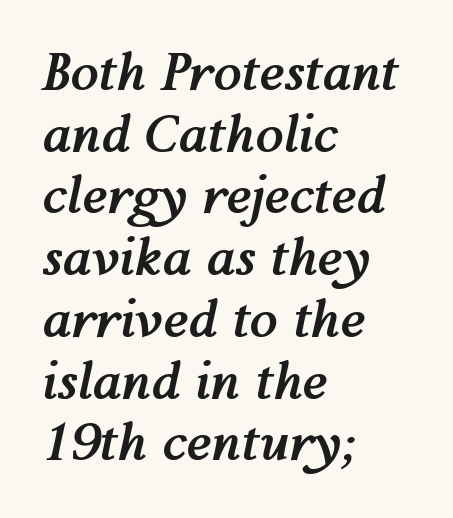
Q: Is the text bold? A: Yes.
Q: Is the text italic (slanted)? A: Yes, it leans right by about 12 degrees.
Q: Is the text underlined? A: No.
Q: How is the paragraph aligned? A: Left-aligned.
Q: Is the spacing between letters normal or unusually wide? A: Normal.
Q: Width (condensed, normal, or wide)? A: Normal.
Q: Stroke contrast? A: Medium.
Q: x-height? A: Medium.
Q: Monospaced? A: No.
